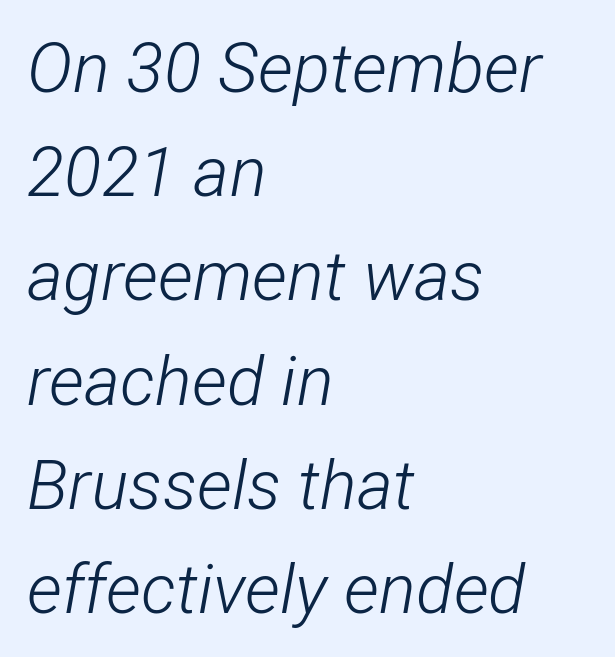
{"italic": "yes", "lean": "right", "slant_degrees": 12, "bold": "no", "weight": "light", "width": "condensed", "stroke_contrast": "low", "x_height": "medium", "monospaced": "no", "underline": "no", "align": "left", "line_spacing": "normal", "line_spacing_ratio": 1.51, "letter_spacing": "normal", "letter_spacing_em": 0.0, "glyph_px": 69}
